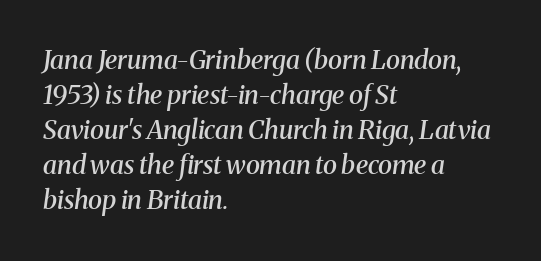
Anything drawn beneath the words? Only blank space. If you measured baseline to baseline, you'd find a middling distance. Between one letter and the next there's only the usual sliver of space. Leftover space on each line is placed entirely after the last word. Is the type slanted? Yes — the strokes lean at a clear angle. Typesetter's note: demi weight, one step under bold.
